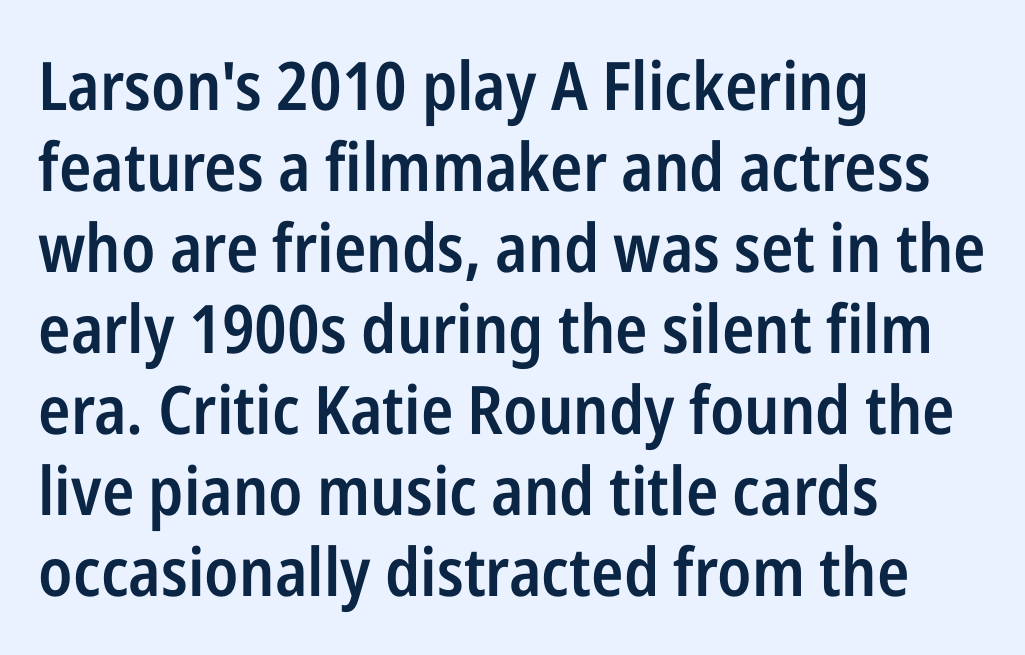
You could not count columns in this text — the font is proportionally spaced. Words appear dense and cohesive because spacing is normal. Descenders hang freely into open space. Are there feet on the stems? There aren't — it's a sans.
